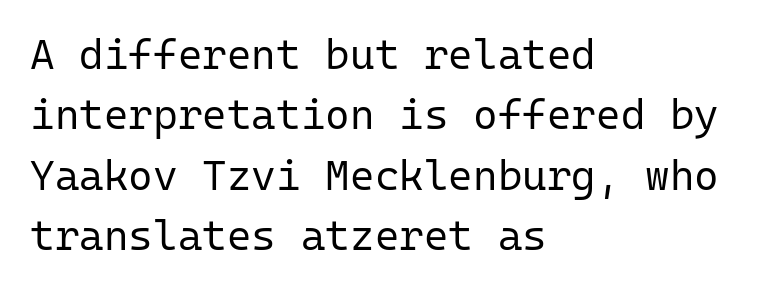
The image shows 42 px regular-weight sans-serif type, upright, monospaced; set left-aligned, normal line spacing (1.44x), normal letter spacing, not underlined; low stroke contrast and a medium x-height.
